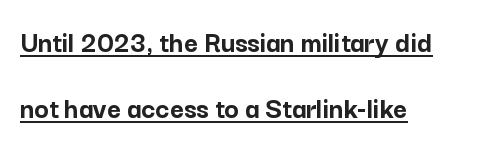
Q: Is the text bold? A: Yes.
Q: Is the text italic (slanted)? A: No, it is upright.
Q: Is the typeface a serif or a sans-serif typeface? A: Sans-serif.
Q: Is the text underlined? A: Yes.
Q: How is the paragraph aligned? A: Left-aligned.
Q: Is the spacing between letters normal or unusually wide? A: Normal.
Q: Is the spacing between lines tight, normal or loose? A: Loose.
Q: Width (condensed, normal, or wide)? A: Normal.
Q: Stroke contrast? A: Low.
Q: x-height? A: Medium.
Q: Monospaced? A: No.
